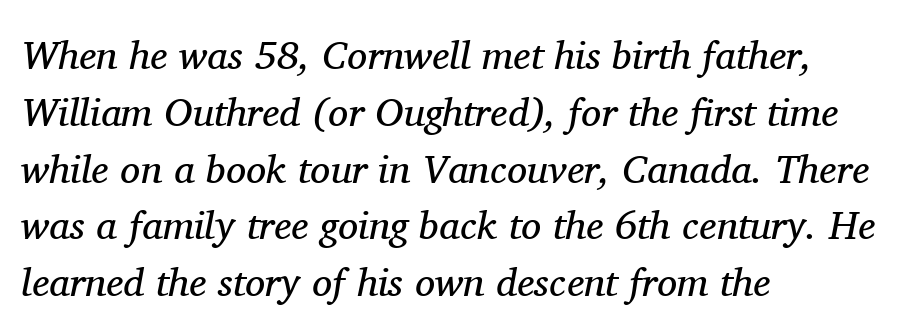
Honestly, there is no underline to notice here at all. Vertical stems look standard width or narrower in stroke. The passage shown is typed in a proportional face where columns would drift. The face used here is rendered with its standard letterfit.
